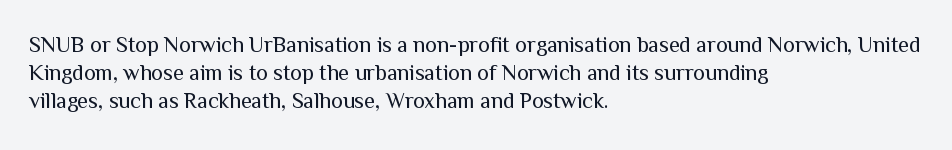
{"italic": "no", "bold": "no", "underline": "no", "align": "left", "line_spacing": "normal", "line_spacing_ratio": 1.28, "letter_spacing": "normal", "letter_spacing_em": 0.0, "glyph_px": 22}
